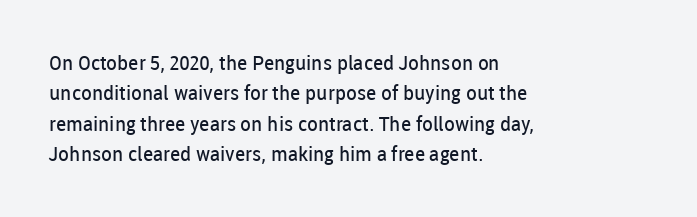
The image shows 20 px text type, upright; set left-aligned, normal line spacing (1.52x), normal letter spacing, not underlined.
